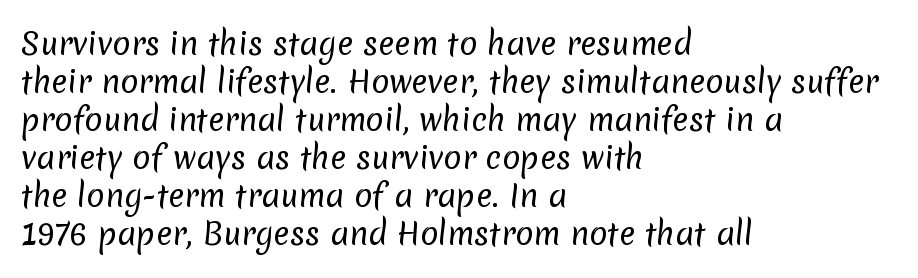
No extra ink here — the face is not bold. Glyph-to-glyph distance matches everyday printed text. Regarding serifs, this sample does without them. Words float on clear page, feet unadorned.
